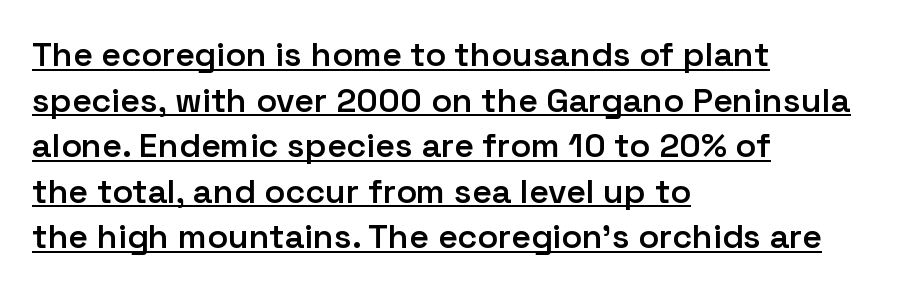
{"serif": "no", "italic": "no", "bold": "semi", "weight": "semibold", "width": "normal", "stroke_contrast": "low", "x_height": "medium", "monospaced": "no", "underline": "yes", "align": "left", "line_spacing": "normal", "line_spacing_ratio": 1.34, "letter_spacing": "normal", "letter_spacing_em": 0.0, "glyph_px": 34}
